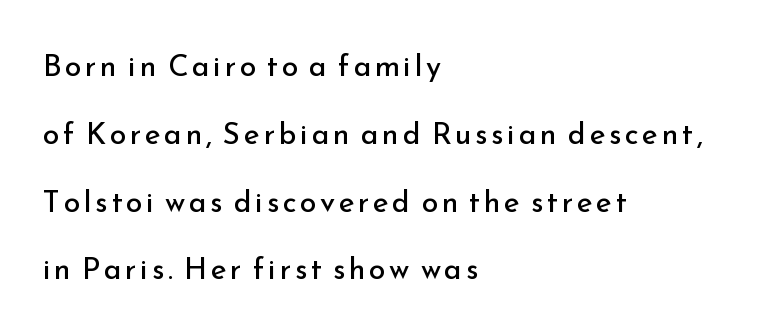
{"serif": "no", "italic": "no", "bold": "no", "weight": "regular", "width": "normal", "stroke_contrast": "low", "x_height": "small", "monospaced": "no", "underline": "no", "align": "left", "line_spacing": "loose", "line_spacing_ratio": 2.26, "glyph_px": 30}
